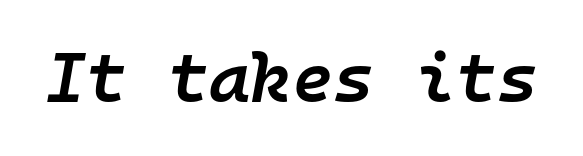
{"italic": "yes", "lean": "right", "slant_degrees": 10, "bold": "semi", "weight": "semibold", "width": "normal", "stroke_contrast": "low", "x_height": "medium", "monospaced": "yes", "underline": "no", "letter_spacing": "normal", "letter_spacing_em": 0.0, "glyph_px": 70}
